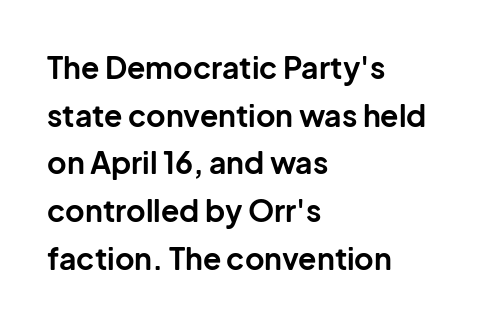
The image shows 30 px bold sans-serif type, upright; set left-aligned, normal line spacing (1.59x), normal letter spacing, not underlined; low stroke contrast and a medium x-height.
